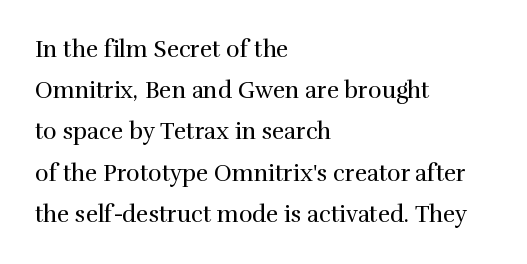
The image shows 23 px text type, upright; set left-aligned, line spacing 1.79x, normal letter spacing, not underlined.
